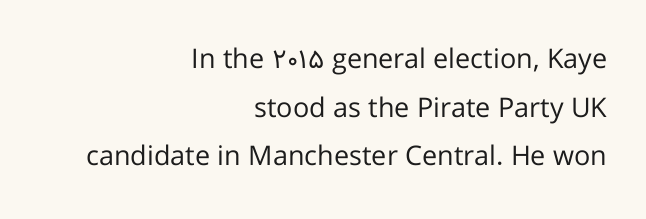
The image shows 27 px text type, upright; set right-aligned, line spacing 1.8x, normal letter spacing, not underlined.
